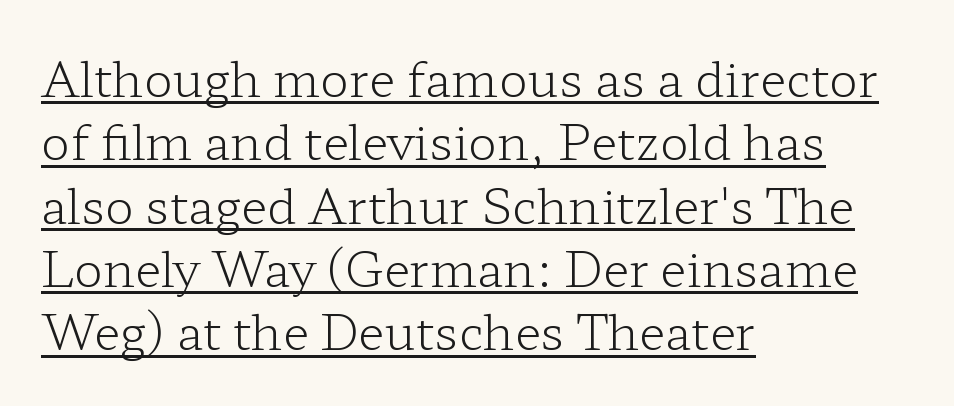
Q: Is the text bold? A: No.
Q: Is the text italic (slanted)? A: No, it is upright.
Q: Is the typeface a serif or a sans-serif typeface? A: Serif.
Q: Is the text underlined? A: Yes.
Q: How is the paragraph aligned? A: Left-aligned.
Q: Is the spacing between letters normal or unusually wide? A: Normal.
Q: Is the spacing between lines tight, normal or loose? A: Normal.
Q: Width (condensed, normal, or wide)? A: Wide.
Q: Stroke contrast? A: Low.
Q: x-height? A: Medium.
Q: Monospaced? A: No.
